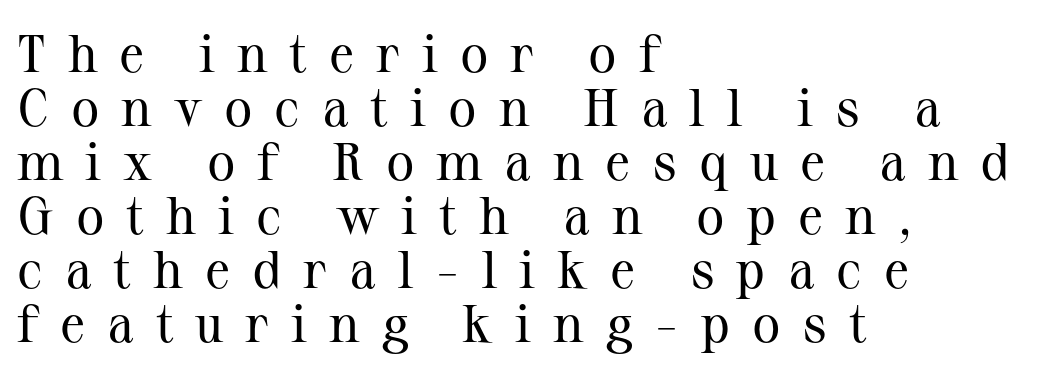
The image shows 53 px regular-weight serif type, upright; set left-aligned, tight line spacing (1.02x), unusually wide letter spacing (+0.41 em), not underlined; medium stroke contrast and a medium x-height.
